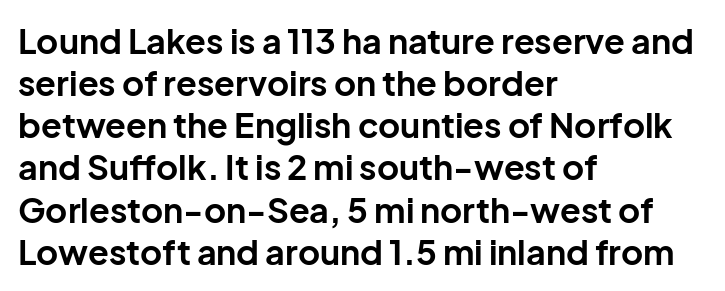
{"serif": "no", "italic": "no", "bold": "yes", "weight": "bold", "width": "normal", "stroke_contrast": "low", "x_height": "medium", "monospaced": "no", "underline": "no", "align": "left", "line_spacing_ratio": 1.24, "letter_spacing": "normal", "letter_spacing_em": 0.0, "glyph_px": 34}
